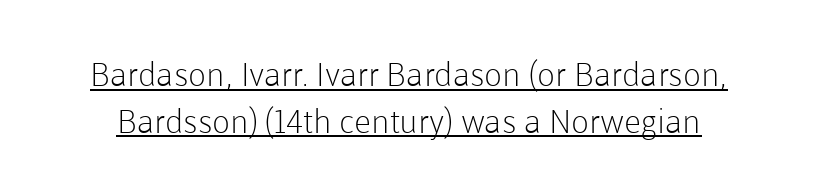
Q: Is the text bold? A: No.
Q: Is the text italic (slanted)? A: No, it is upright.
Q: Is the typeface a serif or a sans-serif typeface? A: Sans-serif.
Q: Is the text underlined? A: Yes.
Q: Is the spacing between letters normal or unusually wide? A: Normal.
Q: Is the spacing between lines tight, normal or loose? A: Normal.
Q: Width (condensed, normal, or wide)? A: Normal.
Q: Stroke contrast? A: Low.
Q: x-height? A: Medium.
Q: Monospaced? A: No.
